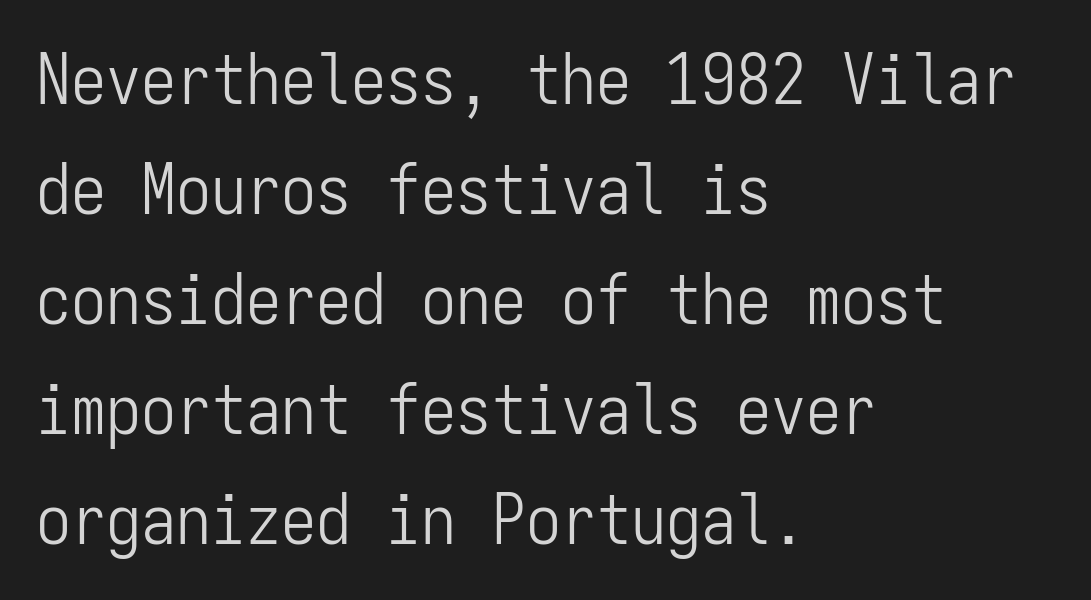
This sample uses an upright cut, with every glyph sitting square on the baseline. This block has exactly the height ordinary leading produces. Every row of glyphs begins at an identical x-position on the left. Check under the words: just untouched page. These lines keep a tight, regular rhythm from letter to letter. Is this a fixed-width face? Yes — each glyph sits in an identical cell.
